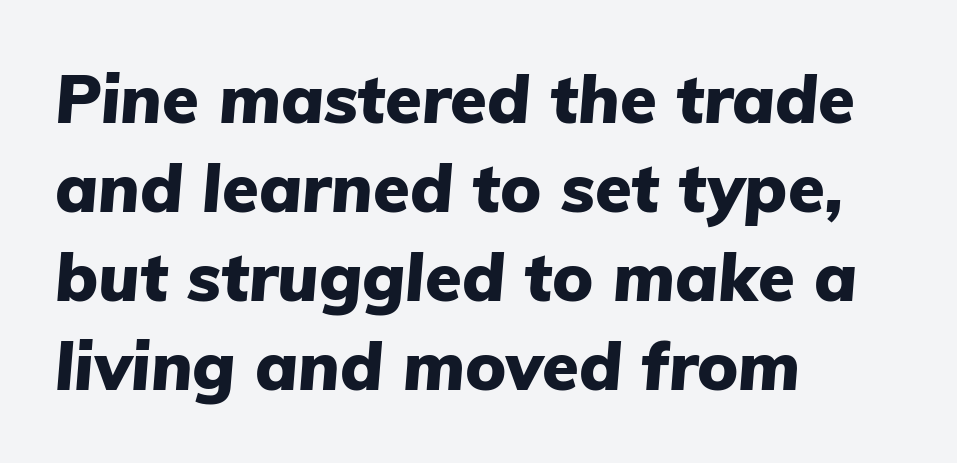
Q: Is the text bold? A: Yes.
Q: Is the text italic (slanted)? A: Yes, it leans right by about 5 degrees.
Q: Is the text underlined? A: No.
Q: How is the paragraph aligned? A: Left-aligned.
Q: Is the spacing between letters normal or unusually wide? A: Normal.
Q: Is the spacing between lines tight, normal or loose? A: Normal.
Q: Width (condensed, normal, or wide)? A: Normal.
Q: Stroke contrast? A: Low.
Q: x-height? A: Medium.
Q: Monospaced? A: No.
